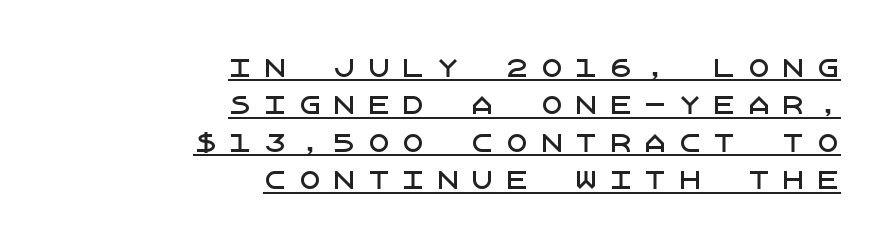
{"italic": "no", "underline": "yes", "align": "right", "line_spacing": "normal", "line_spacing_ratio": 1.56, "letter_spacing": "wide", "letter_spacing_em": 0.44, "glyph_px": 24}
